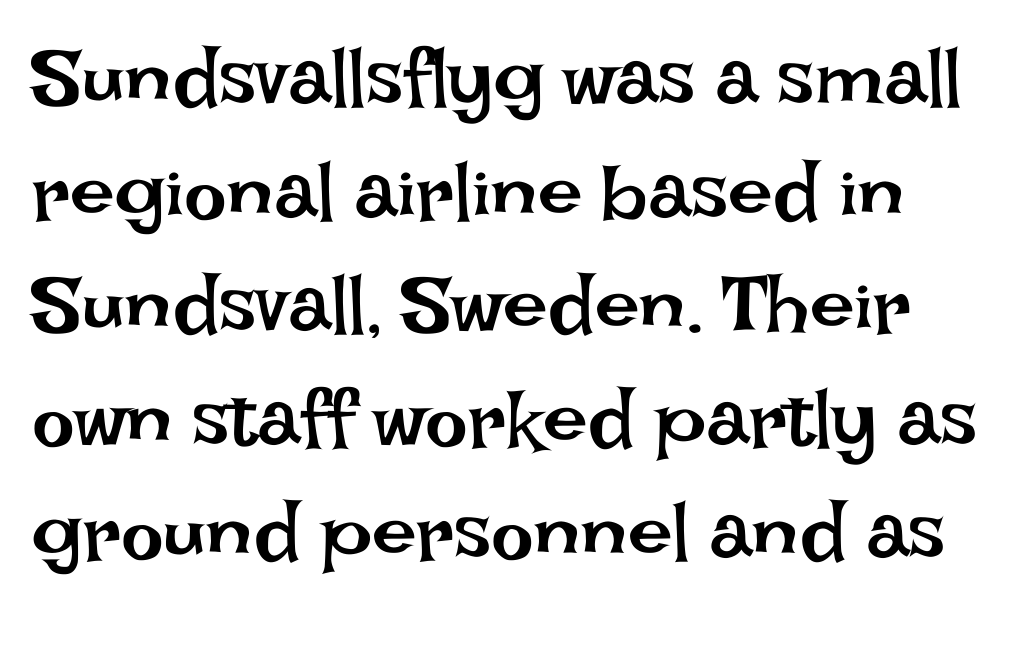
The image shows 80 px regular-weight type, upright; set normal line spacing (1.42x), normal letter spacing, not underlined; low stroke contrast and a large x-height.
